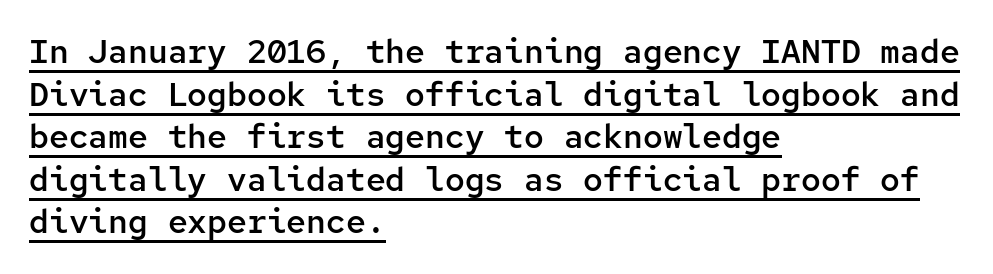
Q: Is the text bold? A: Semi-bold.
Q: Is the text italic (slanted)? A: No, it is upright.
Q: Is the typeface a serif or a sans-serif typeface? A: Sans-serif.
Q: Is the text underlined? A: Yes.
Q: How is the paragraph aligned? A: Left-aligned.
Q: Is the spacing between letters normal or unusually wide? A: Normal.
Q: Is the spacing between lines tight, normal or loose? A: Normal.
Q: Width (condensed, normal, or wide)? A: Normal.
Q: Stroke contrast? A: Low.
Q: x-height? A: Medium.
Q: Monospaced? A: Yes.
